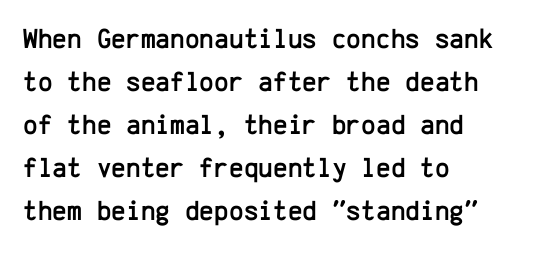
The designer went with a sans here, leaving each stem footless. The rendering uses typewriter-style spacing with identical character cells. Baseline-to-baseline distance is the conventional proportion of letter height. This rendering uses left alignment, leaving the right contour irregular.
